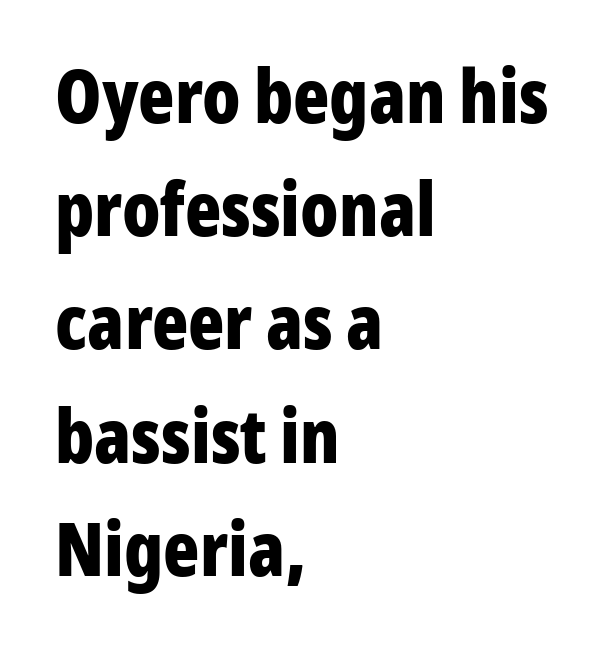
Q: Is the text bold? A: Yes.
Q: Is the text italic (slanted)? A: No, it is upright.
Q: Is the typeface a serif or a sans-serif typeface? A: Sans-serif.
Q: Is the text underlined? A: No.
Q: How is the paragraph aligned? A: Left-aligned.
Q: Is the spacing between letters normal or unusually wide? A: Normal.
Q: Is the spacing between lines tight, normal or loose? A: Normal.
Q: Width (condensed, normal, or wide)? A: Condensed.
Q: Stroke contrast? A: Low.
Q: x-height? A: Medium.
Q: Monospaced? A: No.
